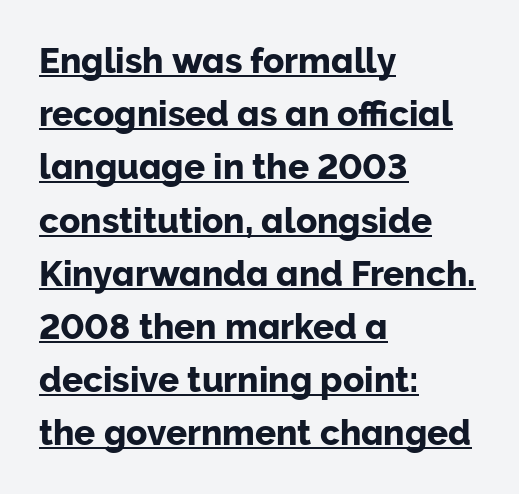
Q: Is the text italic (slanted)? A: No, it is upright.
Q: Is the typeface a serif or a sans-serif typeface? A: Sans-serif.
Q: Is the text underlined? A: Yes.
Q: How is the paragraph aligned? A: Left-aligned.
Q: Is the spacing between letters normal or unusually wide? A: Normal.
Q: Is the spacing between lines tight, normal or loose? A: Normal.
Q: Width (condensed, normal, or wide)? A: Normal.
Q: Stroke contrast? A: Low.
Q: x-height? A: Medium.
Q: Monospaced? A: No.
